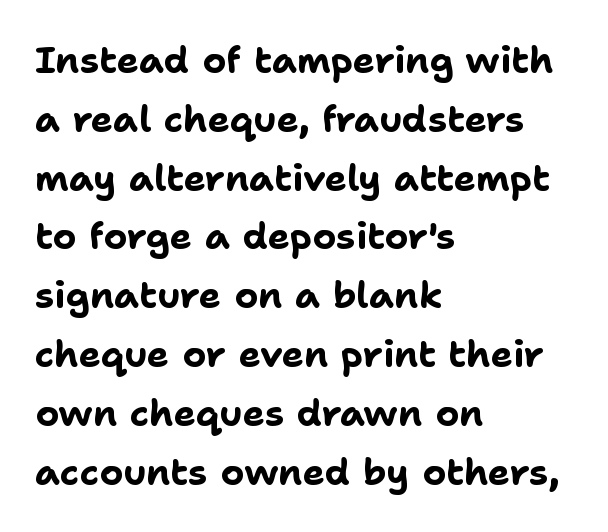
Each word holds together tightly as a unit, with standard inter-letter gaps. The space directly below the letters is spotless. Every letter is thick-stroked: bold, no question. These lines were composed using upright roman letters. Is there much room between lines? A standard amount, neither cramped nor airy. Are there feet on the stems? There aren't — it's a sans.
